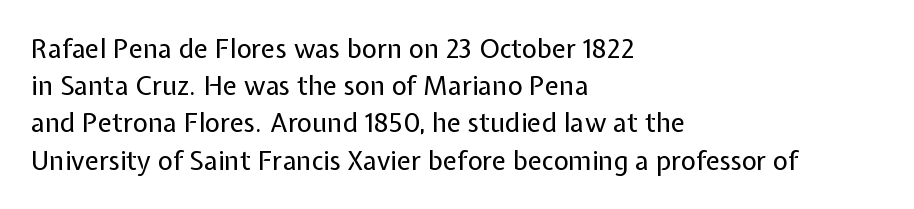
{"italic": "no", "bold": "no", "underline": "no", "align": "left", "line_spacing": "normal", "line_spacing_ratio": 1.43, "letter_spacing": "normal", "letter_spacing_em": 0.0, "glyph_px": 26}
